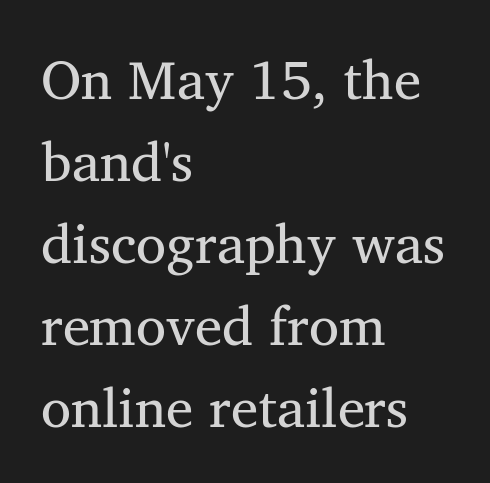
The image shows 55 px regular-weight serif type, upright; set left-aligned, normal line spacing (1.49x), normal letter spacing, not underlined; medium stroke contrast and a medium x-height.
